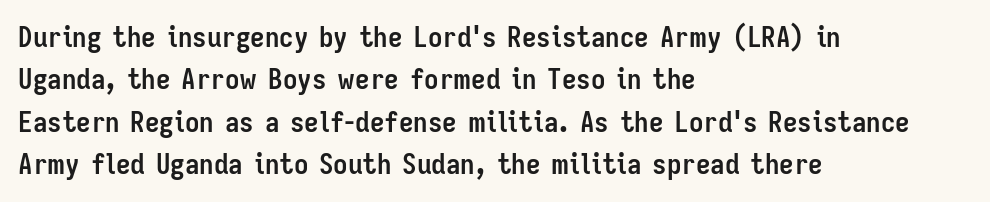
The passage shown stacks its lines at a standard gap. Descenders are the only things crossing below the line. The type is set solid horizontally, with unmodified tracking. In terms of weight, the rendering is a true, heavy bold. Check where the strokes stop: nothing finishes them off — pure sans. Every stem runs plumb, perpendicular to the baseline.
